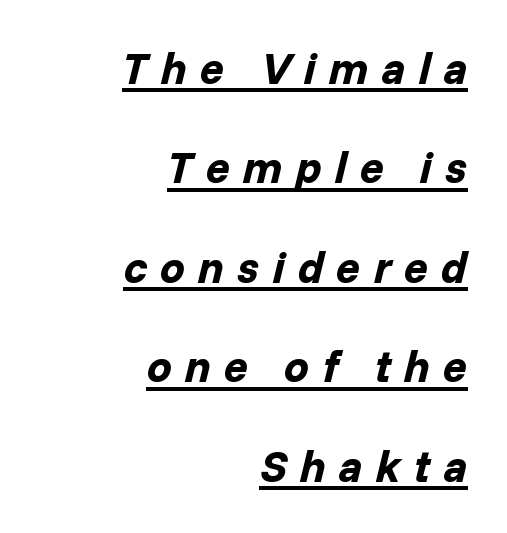
The image shows 44 px bold type, italic (leaning right); set right-aligned, loose line spacing (2.26x), unusually wide letter spacing (+0.3 em), underlined; low stroke contrast and a medium x-height.
